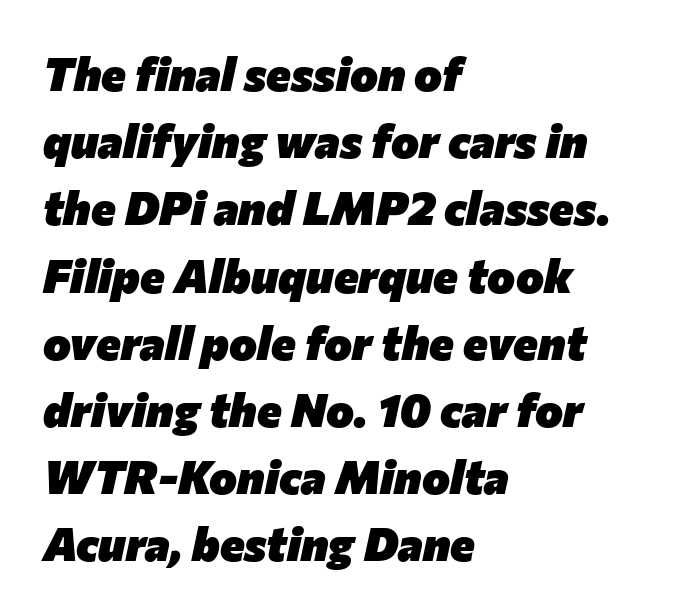
{"italic": "yes", "lean": "right", "slant_degrees": 12, "bold": "yes", "weight": "heavy", "width": "normal", "stroke_contrast": "low", "x_height": "medium", "monospaced": "no", "underline": "no", "align": "left", "line_spacing": "normal", "line_spacing_ratio": 1.43, "letter_spacing": "normal", "letter_spacing_em": 0.0, "glyph_px": 47}
